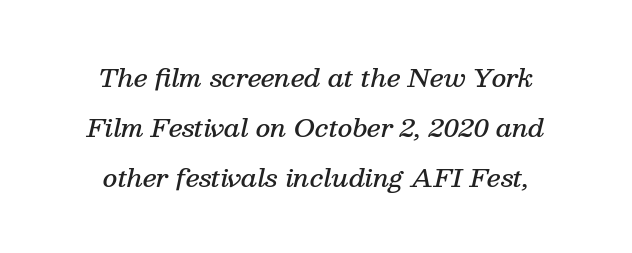
Q: Is the text bold? A: Semi-bold.
Q: Is the text italic (slanted)? A: Yes, it leans right by about 13 degrees.
Q: Is the text underlined? A: No.
Q: How is the paragraph aligned? A: Centered.
Q: Is the spacing between letters normal or unusually wide? A: Normal.
Q: Is the spacing between lines tight, normal or loose? A: Loose.
